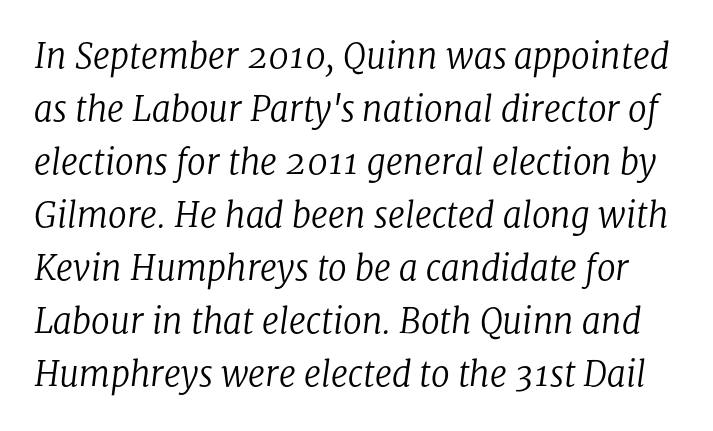
{"serif": "yes", "italic": "yes", "lean": "right", "slant_degrees": 8, "bold": "no", "weight": "regular", "width": "normal", "stroke_contrast": "low", "x_height": "medium", "monospaced": "no", "underline": "no", "line_spacing": "normal", "line_spacing_ratio": 1.56, "letter_spacing": "normal", "letter_spacing_em": 0.0, "glyph_px": 34}
